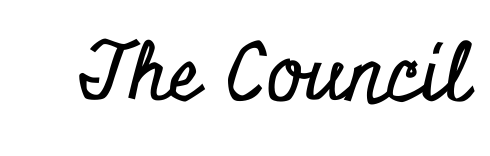
{"serif": "yes", "width": "condensed", "stroke_contrast": "low", "x_height": "small", "monospaced": "no", "underline": "no", "letter_spacing": "normal", "letter_spacing_em": 0.0, "glyph_px": 79}
